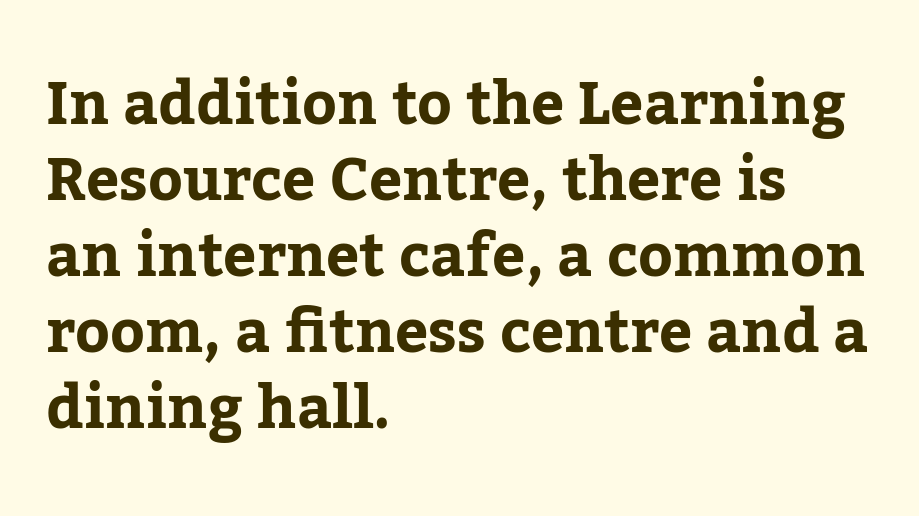
The image shows 59 px serif type, upright; set left-aligned, normal line spacing (1.29x), normal letter spacing, not underlined; low stroke contrast and a medium x-height.
